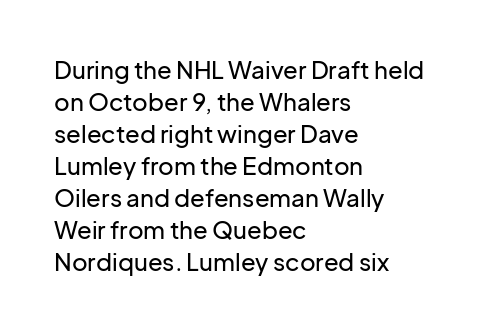
Q: Is the text italic (slanted)? A: No, it is upright.
Q: Is the text underlined? A: No.
Q: How is the paragraph aligned? A: Left-aligned.
Q: Is the spacing between letters normal or unusually wide? A: Normal.
Q: Is the spacing between lines tight, normal or loose? A: Normal.
